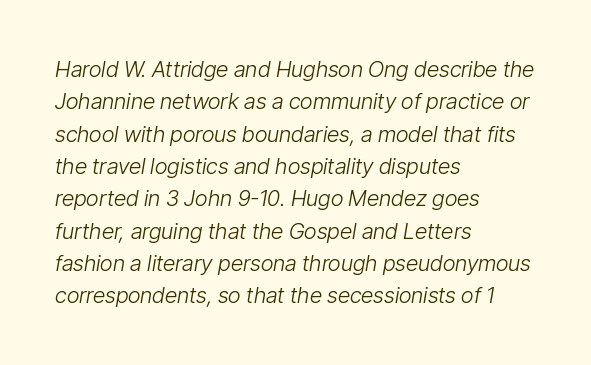
{"italic": "yes", "lean": "right", "slant_degrees": 9, "bold": "no", "underline": "no", "align": "left", "line_spacing": "normal", "line_spacing_ratio": 1.47, "letter_spacing": "normal", "letter_spacing_em": 0.0, "glyph_px": 22}
